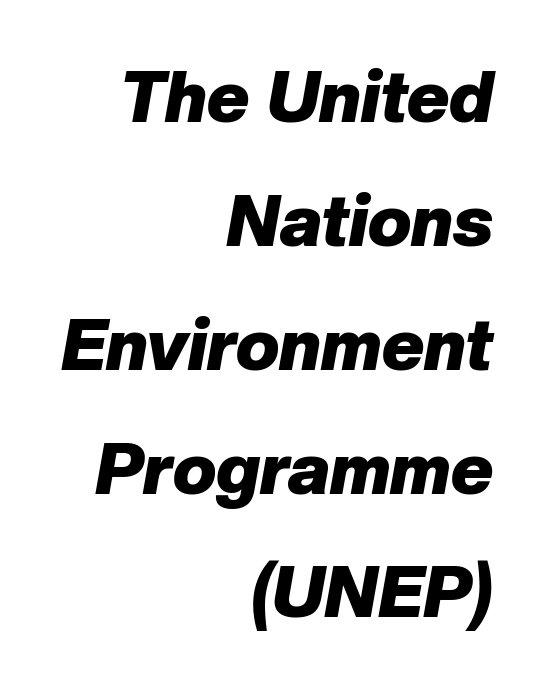
Q: Is the text bold? A: Yes.
Q: Is the text italic (slanted)? A: Yes, it leans right by about 10 degrees.
Q: Is the text underlined? A: No.
Q: How is the paragraph aligned? A: Right-aligned.
Q: Is the spacing between letters normal or unusually wide? A: Normal.
Q: Width (condensed, normal, or wide)? A: Normal.
Q: Stroke contrast? A: Low.
Q: x-height? A: Medium.
Q: Monospaced? A: No.
